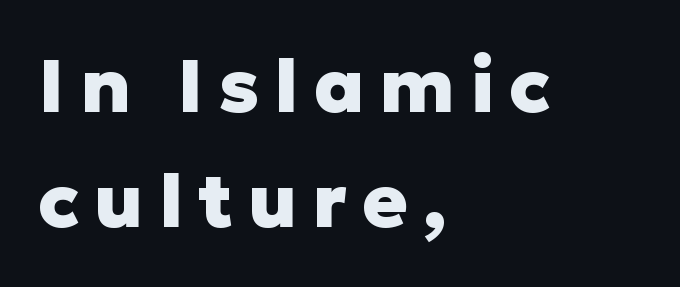
The image shows 75 px heavy sans-serif type, upright; set left-aligned, normal line spacing (1.54x), unusually wide letter spacing (+0.2 em), not underlined; low stroke contrast and a medium x-height.
